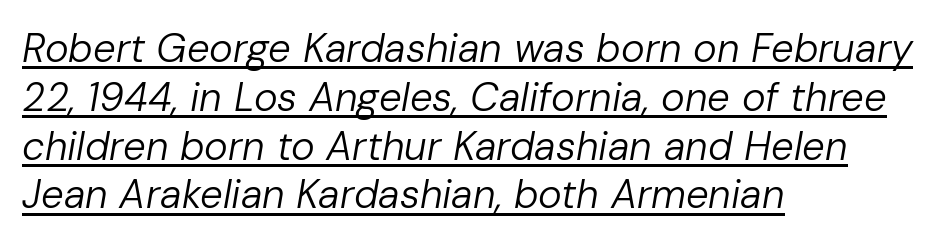
{"italic": "yes", "lean": "right", "slant_degrees": 10, "bold": "no", "weight": "regular", "width": "normal", "stroke_contrast": "low", "x_height": "medium", "monospaced": "no", "underline": "yes", "align": "left", "line_spacing_ratio": 1.22, "letter_spacing": "normal", "letter_spacing_em": 0.0, "glyph_px": 40}
